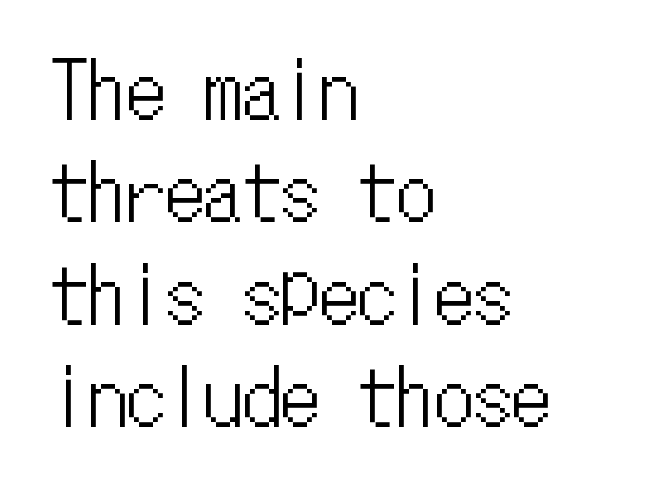
Q: Is the text italic (slanted)? A: No, it is upright.
Q: Is the text underlined? A: No.
Q: How is the paragraph aligned? A: Left-aligned.
Q: Is the spacing between letters normal or unusually wide? A: Normal.
Q: Is the spacing between lines tight, normal or loose? A: Normal.
Q: Width (condensed, normal, or wide)? A: Condensed.
Q: Stroke contrast? A: Low.
Q: x-height? A: Medium.
Q: Monospaced? A: Yes.
